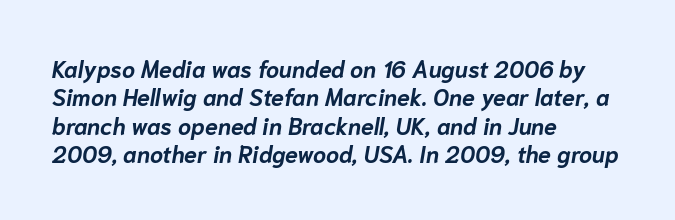
{"italic": "yes", "lean": "right", "slant_degrees": 10, "bold": "yes", "underline": "no", "align": "left", "line_spacing_ratio": 1.23, "letter_spacing": "normal", "letter_spacing_em": 0.0, "glyph_px": 23}
